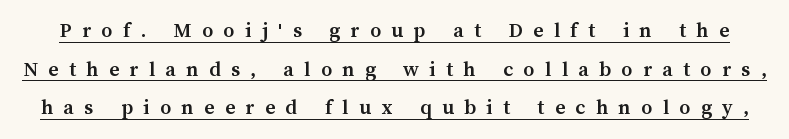
The image shows 22 px bold type, upright; set line spacing 1.76x, unusually wide letter spacing (+0.47 em), underlined.
